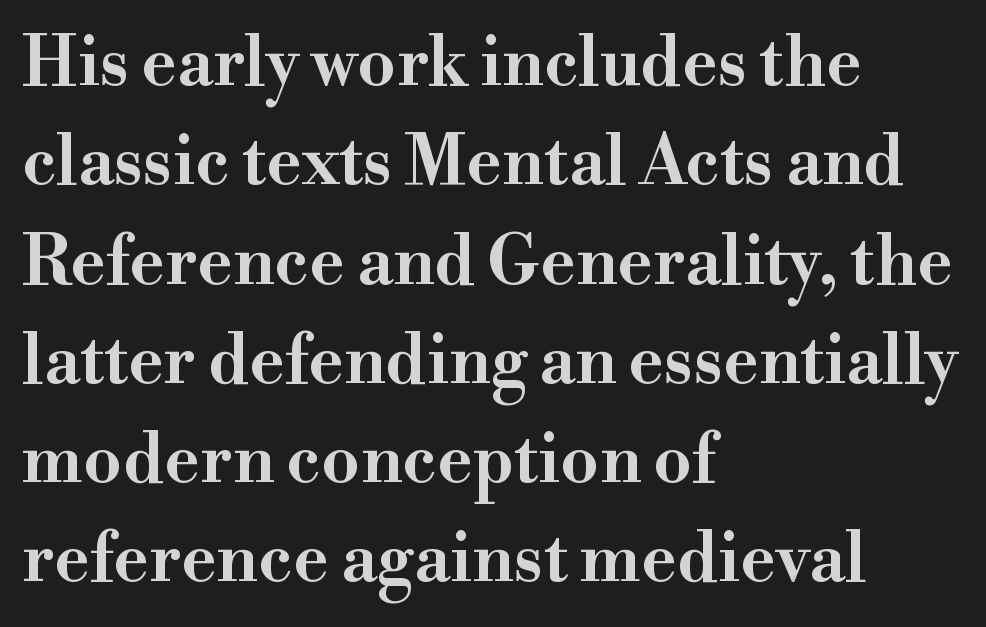
{"serif": "yes", "italic": "no", "width": "wide", "stroke_contrast": "high", "x_height": "small", "monospaced": "no", "underline": "no", "align": "left", "line_spacing": "normal", "line_spacing_ratio": 1.46, "letter_spacing": "normal", "letter_spacing_em": 0.0, "glyph_px": 68}
